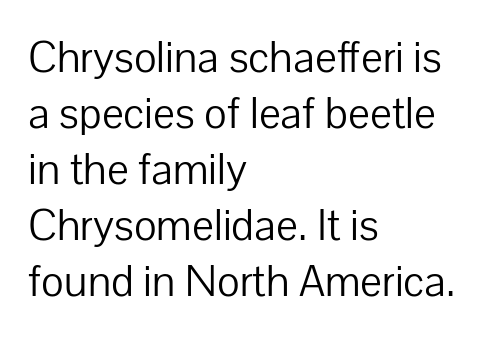
{"serif": "no", "italic": "no", "bold": "no", "weight": "light", "width": "normal", "stroke_contrast": "low", "x_height": "medium", "monospaced": "no", "underline": "no", "align": "left", "line_spacing_ratio": 1.22, "letter_spacing": "normal", "letter_spacing_em": 0.0, "glyph_px": 46}
